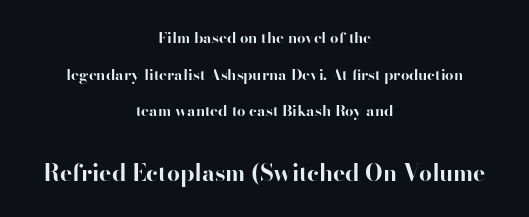
The image shows 23 px bold type, upright; set centered, loose line spacing (2.45x), normal letter spacing, not underlined; the second (bottom) block is 1.53x larger.
